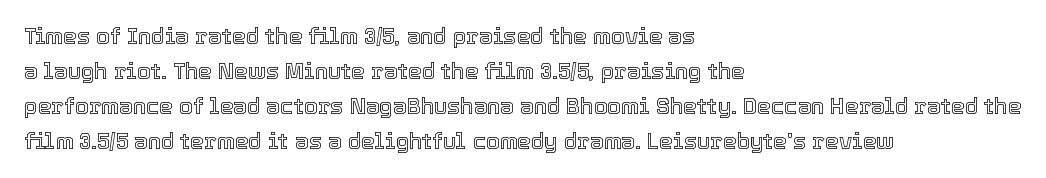
{"italic": "no", "underline": "no", "align": "left", "line_spacing": "normal", "line_spacing_ratio": 1.59, "letter_spacing": "normal", "letter_spacing_em": 0.0, "glyph_px": 22}
